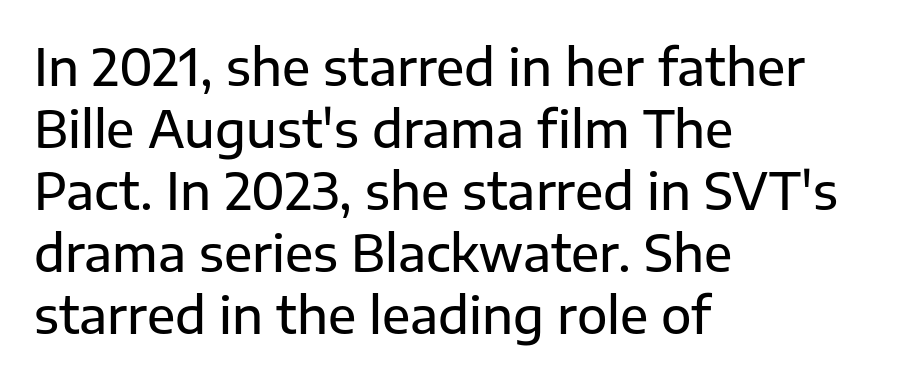
The image shows 50 px sans-serif type, upright; set left-aligned, line spacing 1.24x, normal letter spacing, not underlined; low stroke contrast and a medium x-height.
